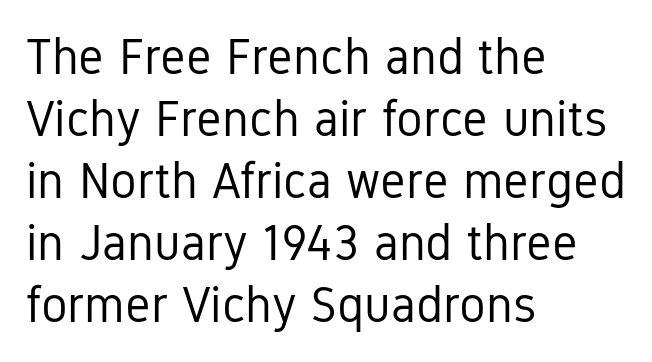
Q: Is the text bold? A: No.
Q: Is the text italic (slanted)? A: No, it is upright.
Q: Is the typeface a serif or a sans-serif typeface? A: Sans-serif.
Q: Is the text underlined? A: No.
Q: How is the paragraph aligned? A: Left-aligned.
Q: Is the spacing between letters normal or unusually wide? A: Normal.
Q: Width (condensed, normal, or wide)? A: Condensed.
Q: Stroke contrast? A: Low.
Q: x-height? A: Medium.
Q: Monospaced? A: No.
